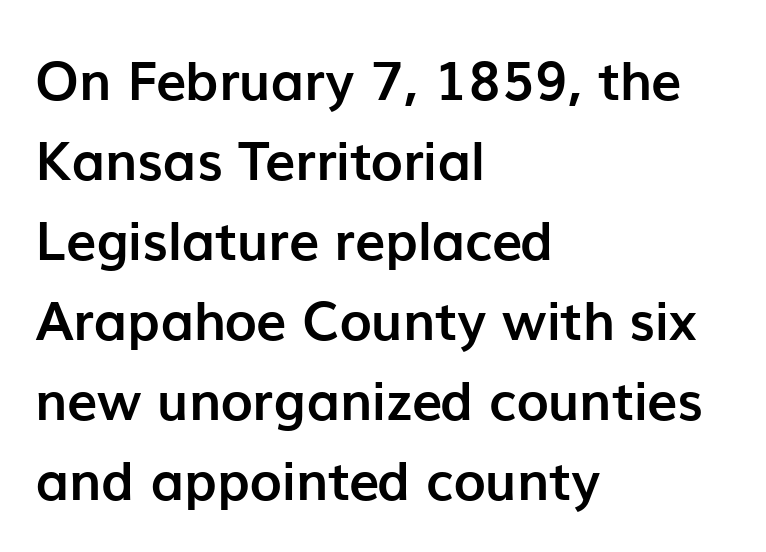
The type is set solid horizontally, with unmodified tracking. Classification — sans serif. Each row of text sits above clean, open space. Heft: maximum for text — a bold. The rendering uses a moderate line-height, typical for paragraphs. Varying glyph widths throughout — classic text-font behaviour.
